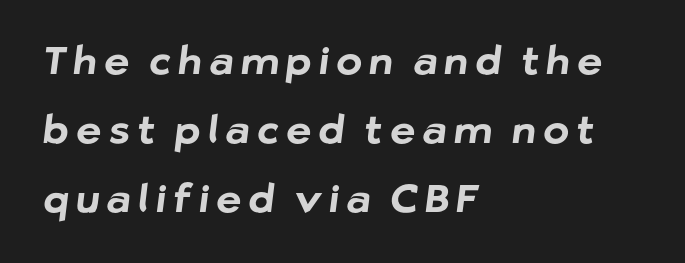
{"serif": "no", "bold": "yes", "weight": "bold", "width": "normal", "stroke_contrast": "low", "x_height": "medium", "monospaced": "no", "underline": "no", "align": "left", "line_spacing_ratio": 1.77, "glyph_px": 39}
